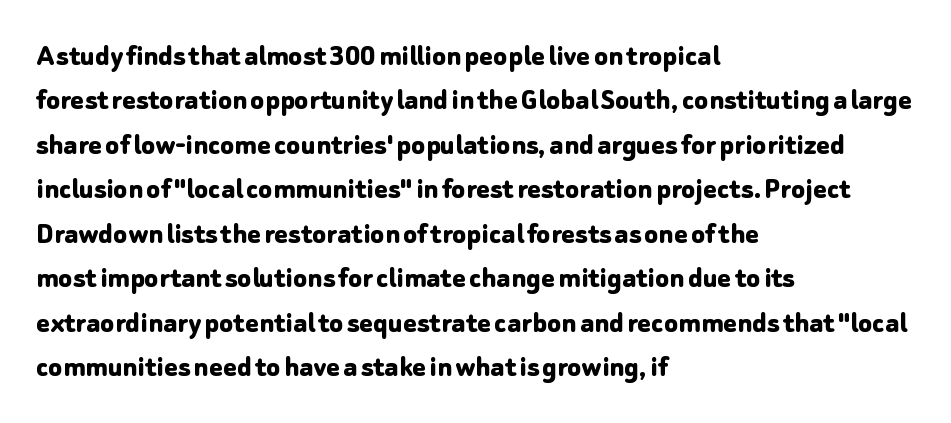
{"serif": "no", "italic": "no", "bold": "yes", "weight": "bold", "width": "normal", "stroke_contrast": "low", "x_height": "medium", "monospaced": "no", "underline": "no", "align": "left", "line_spacing": "normal", "line_spacing_ratio": 1.39, "letter_spacing": "normal", "letter_spacing_em": 0.0, "glyph_px": 32}
